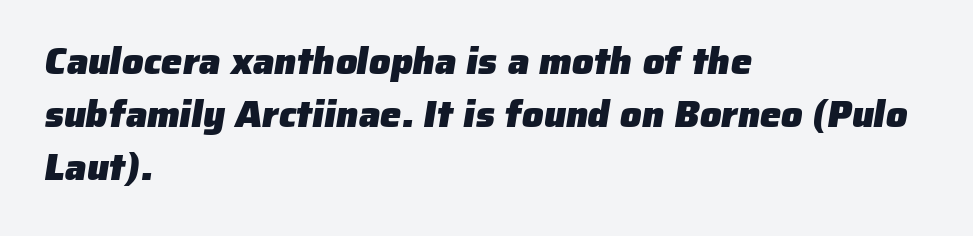
The rendering shows plain stroke endings on the letterforms — a sans-serif design. Do the characters align in a grid? No, the font is proportional. The space directly below the letters is spotless. The type is set solid horizontally, with unmodified tracking. The designer left line spacing at the default.
